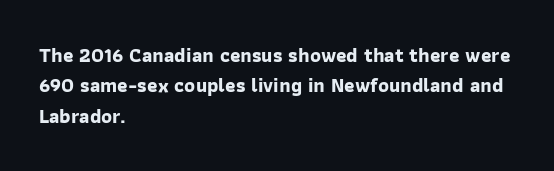
Inter-character spacing is left at the font's built-in metrics. The lines sit at an ordinary, default distance from one another. Plain, unruled lines of type. Stroke thickness is high; the sample reads as a true bold.
